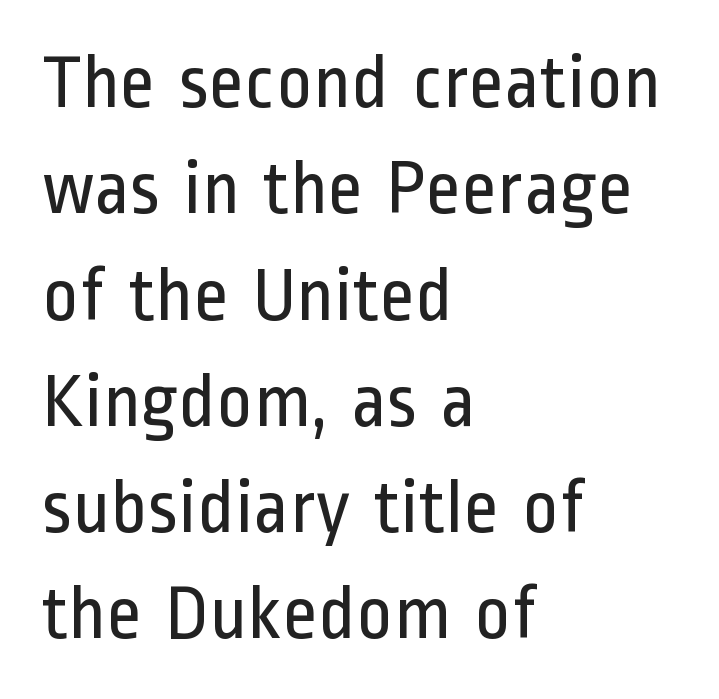
{"serif": "no", "italic": "no", "bold": "no", "weight": "regular", "width": "condensed", "stroke_contrast": "low", "x_height": "medium", "monospaced": "no", "underline": "no", "align": "left", "line_spacing": "normal", "line_spacing_ratio": 1.38, "letter_spacing": "normal", "letter_spacing_em": 0.0, "glyph_px": 77}
